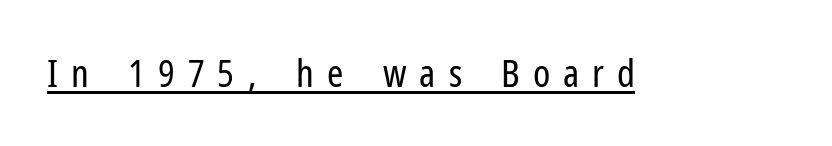
This sample has the flowing, uneven cadence of proportional lettering. Caption: face not bold, strokes unweighted. I'd call this a sans setting — the letters go barefoot. In terms of letterspacing, this is a distinctly airy, spread setting. This sample carries an underscore along the baseline area.
